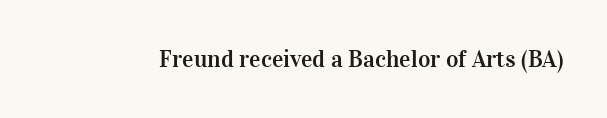
The image shows 24 px text type, upright; set normal letter spacing, not underlined.
